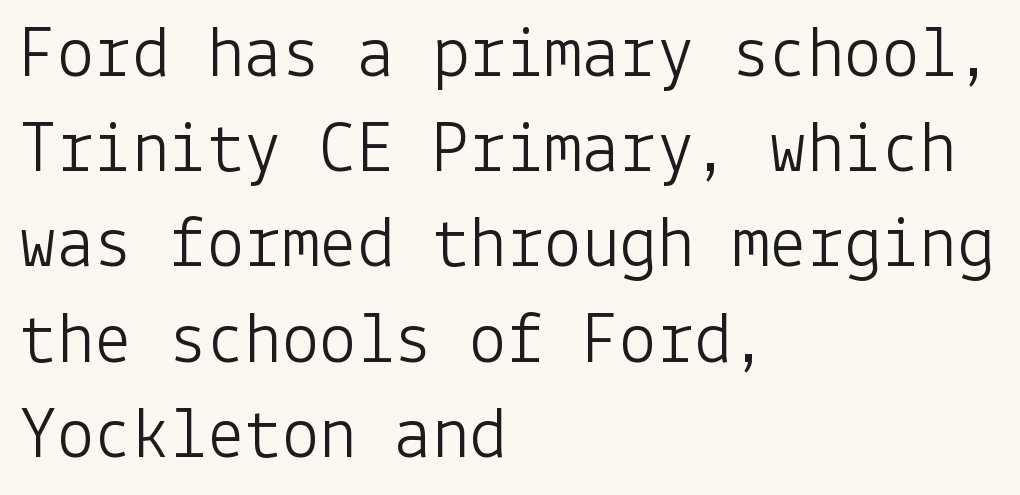
The image shows 75 px light sans-serif type, upright; set left-aligned, normal line spacing (1.27x), normal letter spacing, not underlined; low stroke contrast and a medium x-height.
